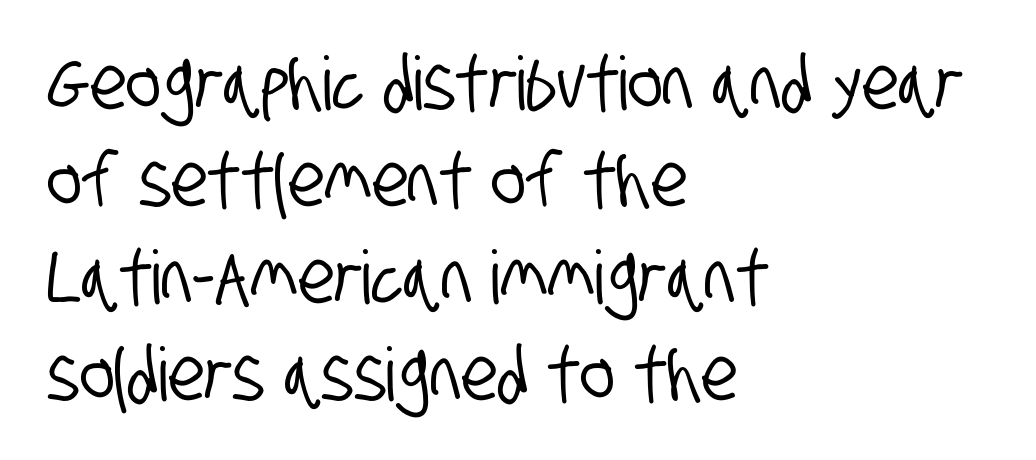
The image shows 74 px condensed sans-serif type; set left-aligned, normal line spacing (1.31x), normal letter spacing, not underlined; low stroke contrast and a large x-height.
